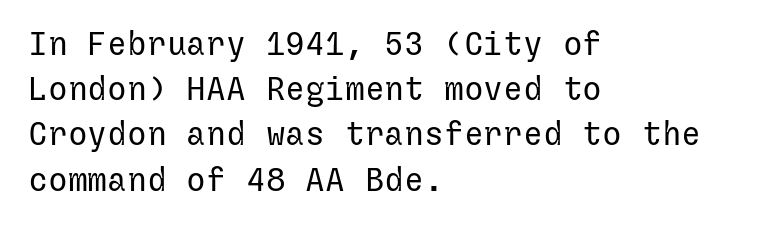
{"serif": "no", "italic": "no", "bold": "no", "weight": "regular", "width": "normal", "stroke_contrast": "low", "x_height": "medium", "underline": "no", "align": "left", "line_spacing": "normal", "line_spacing_ratio": 1.37, "letter_spacing": "normal", "letter_spacing_em": 0.0, "glyph_px": 33}
